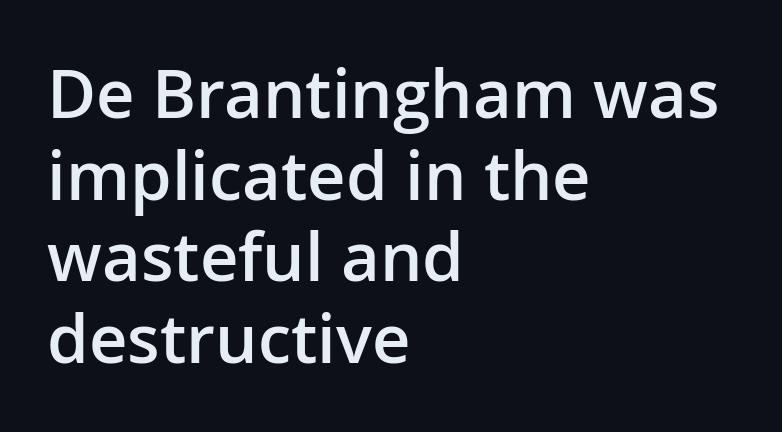
{"serif": "no", "italic": "no", "bold": "semi", "weight": "semibold", "width": "normal", "stroke_contrast": "low", "x_height": "medium", "monospaced": "no", "underline": "no", "align": "left", "line_spacing_ratio": 1.22, "letter_spacing": "normal", "letter_spacing_em": 0.0, "glyph_px": 67}
